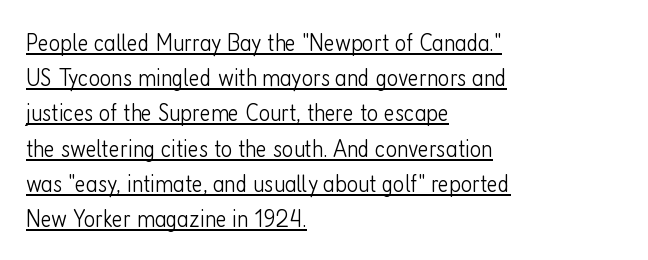
Leftover space on each line is placed entirely after the last word. This sample uses plain, unmodified letter spacing. Vertical stems look standard width or narrower in stroke. Somebody hit Ctrl+U on this one — the words are underlined. A typesetter would call this leading conventional body-copy spacing. The letters stand straight up with perfectly vertical stems.
